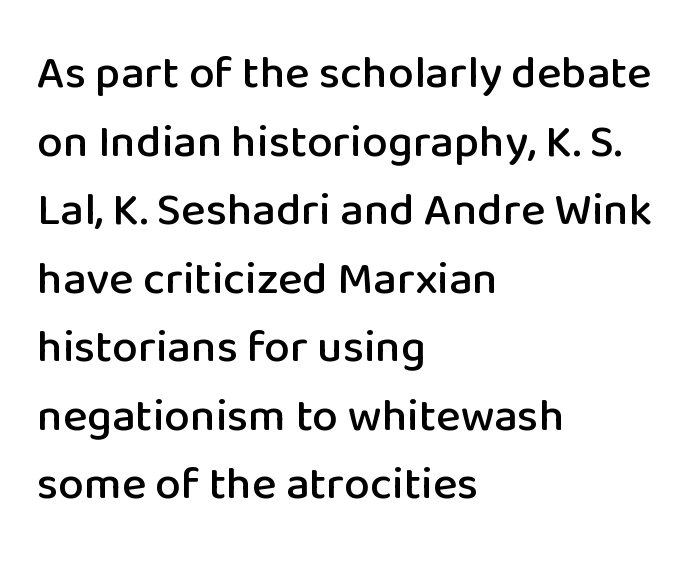
Each new line begins a customary step beneath the previous one. This is sans-serif lettering, the kind often seen on screens and signage. Each letter keeps its own natural width here, so spacing adapts to shape. The tracking reads as untouched default to a designer's eye. The zone under the glyphs is completely vacant. Italic: no, the glyphs are upright roman.
